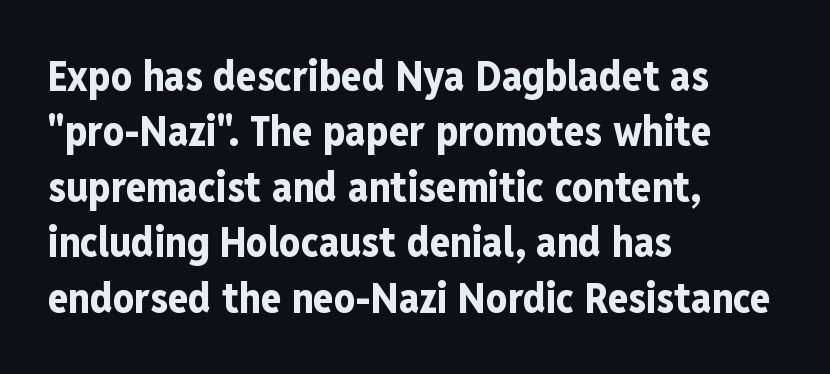
Q: Is the text bold? A: Yes.
Q: Is the text italic (slanted)? A: No, it is upright.
Q: Is the typeface a serif or a sans-serif typeface? A: Sans-serif.
Q: Is the text underlined? A: No.
Q: How is the paragraph aligned? A: Left-aligned.
Q: Is the spacing between letters normal or unusually wide? A: Normal.
Q: Is the spacing between lines tight, normal or loose? A: Normal.
Q: Width (condensed, normal, or wide)? A: Condensed.
Q: Stroke contrast? A: Low.
Q: x-height? A: Medium.
Q: Monospaced? A: No.
